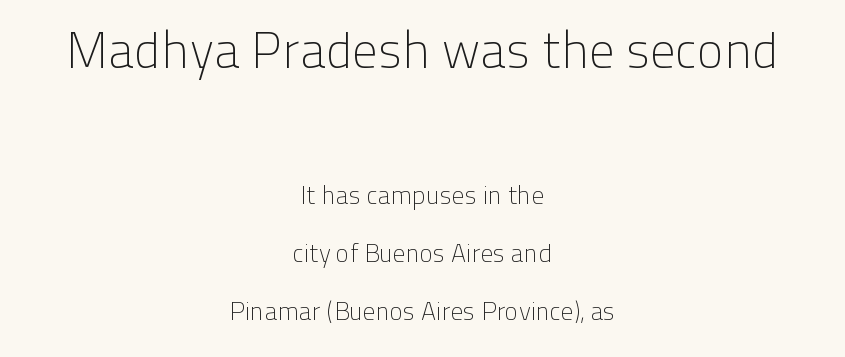
The image shows 50 px light sans-serif type, upright; set centered, loose line spacing (2.31x), normal letter spacing, not underlined; the first (top) block is 2.0x larger; low stroke contrast and a medium x-height.
